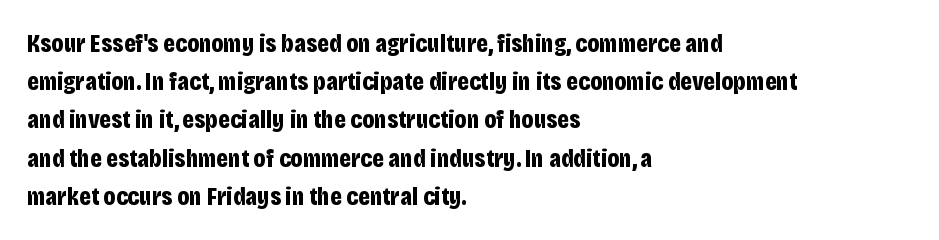
One glance says typical: line gaps are just what's usual. Students, note that the glyphs here touch the page at normal intervals. When letters stand straight like this, we call the style roman or upright. The string is rendered with underlining switched off. Casual observation: everything's shoved over to the left.
